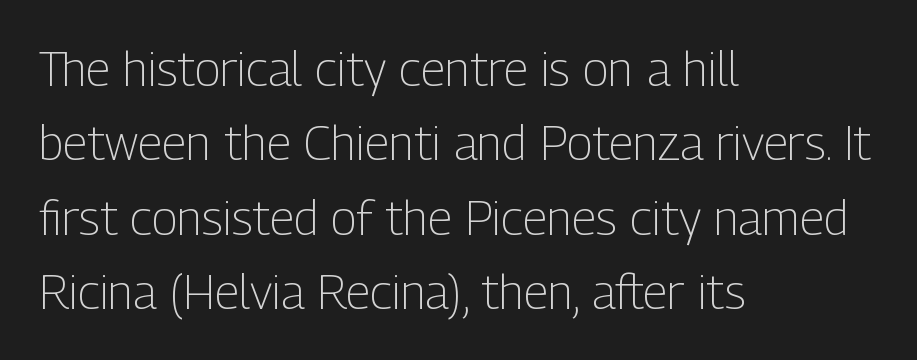
The image shows 48 px light, condensed sans-serif type, upright; set left-aligned, normal line spacing (1.55x), normal letter spacing, not underlined; low stroke contrast and a medium x-height.
